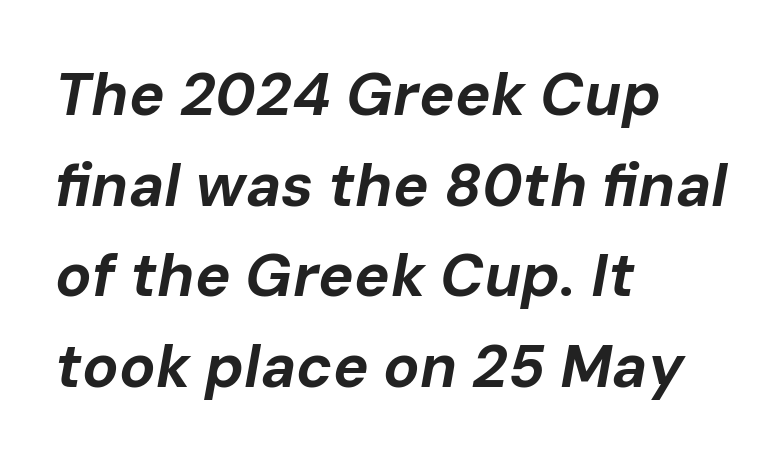
Q: Is the text bold? A: Yes.
Q: Is the text italic (slanted)? A: Yes, it leans right by about 10 degrees.
Q: Is the text underlined? A: No.
Q: How is the paragraph aligned? A: Left-aligned.
Q: Is the spacing between letters normal or unusually wide? A: Normal.
Q: Is the spacing between lines tight, normal or loose? A: Normal.
Q: Width (condensed, normal, or wide)? A: Normal.
Q: Stroke contrast? A: Low.
Q: x-height? A: Medium.
Q: Monospaced? A: No.
